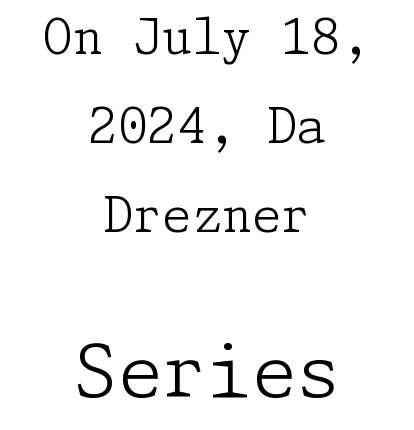
Q: Is the text bold? A: No.
Q: Is the text italic (slanted)? A: No, it is upright.
Q: Is the typeface a serif or a sans-serif typeface? A: Serif.
Q: Is the text underlined? A: No.
Q: How is the paragraph aligned? A: Centered.
Q: Is the spacing between letters normal or unusually wide? A: Normal.
Q: Which block of text is set in a larger size, the first (top) or the second (bottom)? A: The second (bottom) one.
Q: Width (condensed, normal, or wide)? A: Normal.
Q: Stroke contrast? A: Low.
Q: x-height? A: Medium.
